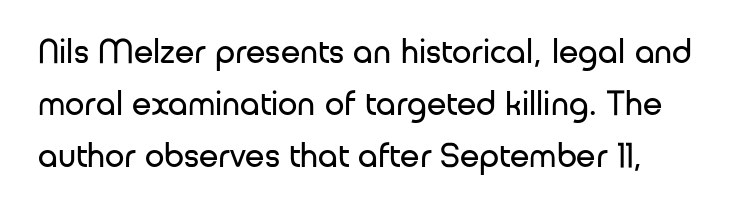
Q: Is the text bold? A: No.
Q: Is the text italic (slanted)? A: No, it is upright.
Q: Is the typeface a serif or a sans-serif typeface? A: Sans-serif.
Q: Is the text underlined? A: No.
Q: Is the spacing between letters normal or unusually wide? A: Normal.
Q: Is the spacing between lines tight, normal or loose? A: Normal.
Q: Width (condensed, normal, or wide)? A: Normal.
Q: Stroke contrast? A: Low.
Q: x-height? A: Medium.
Q: Monospaced? A: No.
